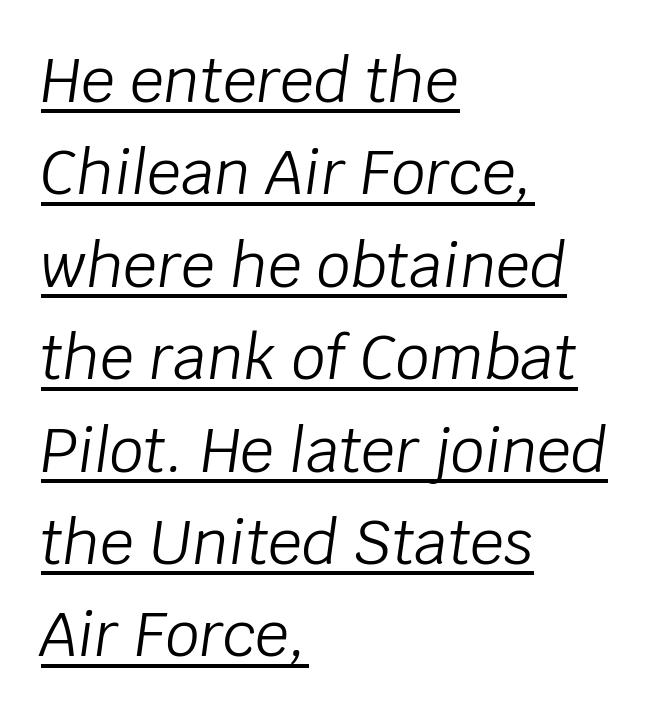
Q: Is the text bold? A: No.
Q: Is the text italic (slanted)? A: Yes, it leans right by about 8 degrees.
Q: Is the text underlined? A: Yes.
Q: How is the paragraph aligned? A: Left-aligned.
Q: Is the spacing between letters normal or unusually wide? A: Normal.
Q: Is the spacing between lines tight, normal or loose? A: Normal.
Q: Width (condensed, normal, or wide)? A: Normal.
Q: Stroke contrast? A: Low.
Q: x-height? A: Large.
Q: Monospaced? A: No.
